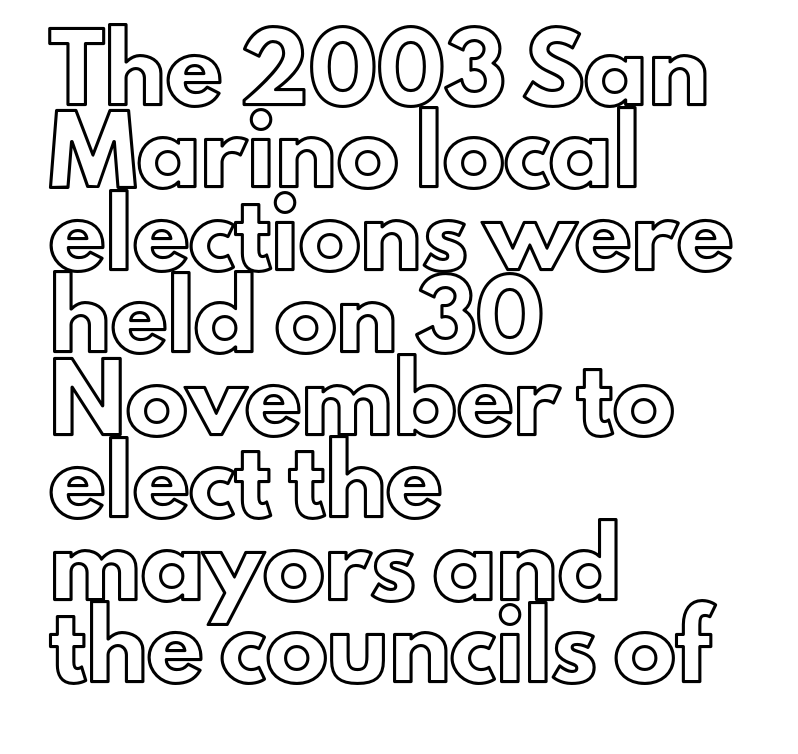
The image shows 62 px text type, upright; set left-aligned, normal line spacing (1.33x), normal letter spacing, not underlined; a small x-height.
